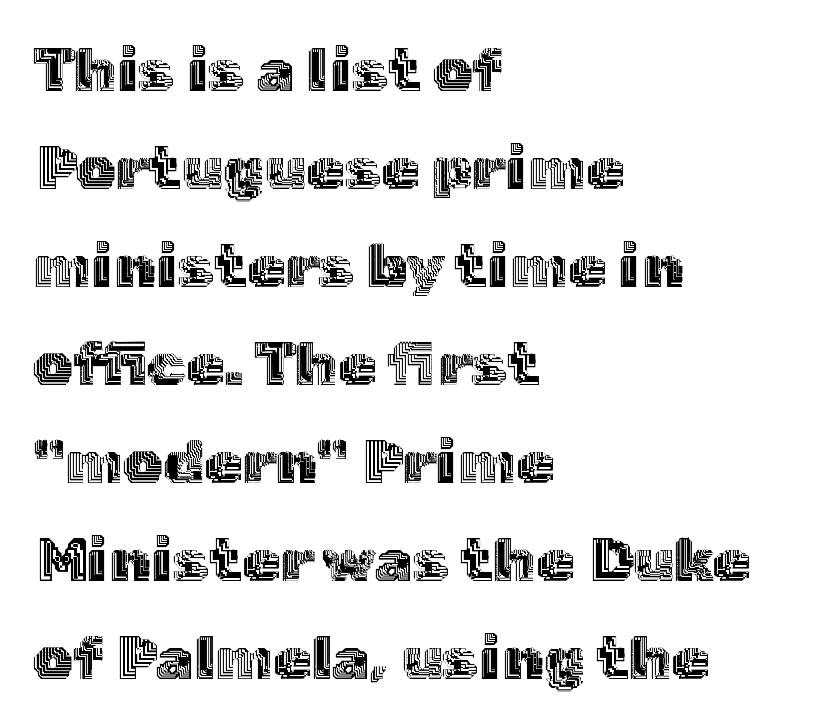
The image shows 62 px text type, upright; set left-aligned, normal line spacing (1.58x), normal letter spacing, not underlined; a medium x-height.
